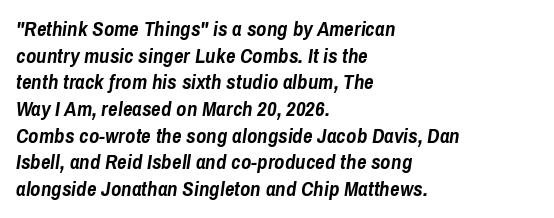
{"italic": "yes", "lean": "right", "slant_degrees": 8, "bold": "yes", "underline": "no", "align": "left", "line_spacing": "normal", "line_spacing_ratio": 1.27, "letter_spacing": "normal", "letter_spacing_em": 0.0, "glyph_px": 21}
